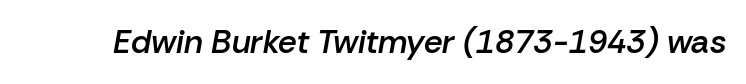
{"italic": "yes", "lean": "right", "slant_degrees": 10, "bold": "semi", "weight": "semibold", "width": "normal", "stroke_contrast": "low", "x_height": "medium", "monospaced": "no", "underline": "no", "letter_spacing": "normal", "letter_spacing_em": 0.0, "glyph_px": 33}
